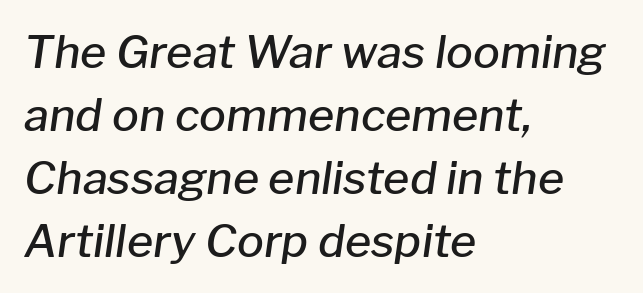
Q: Is the text bold? A: Semi-bold.
Q: Is the text italic (slanted)? A: Yes, it leans right by about 8 degrees.
Q: Is the text underlined? A: No.
Q: How is the paragraph aligned? A: Left-aligned.
Q: Is the spacing between letters normal or unusually wide? A: Normal.
Q: Is the spacing between lines tight, normal or loose? A: Normal.
Q: Width (condensed, normal, or wide)? A: Normal.
Q: Stroke contrast? A: Low.
Q: x-height? A: Medium.
Q: Monospaced? A: No.
